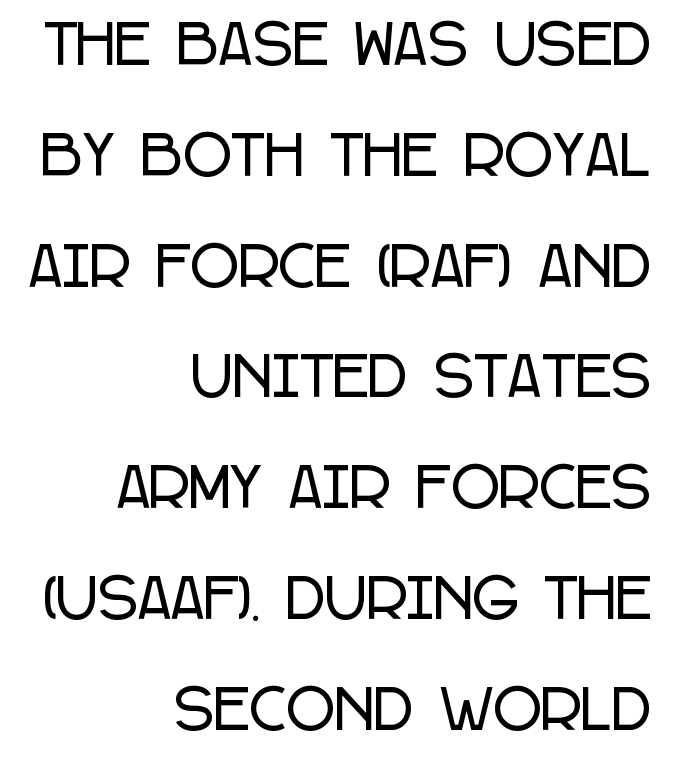
Q: Is the text italic (slanted)? A: No, it is upright.
Q: Is the typeface a serif or a sans-serif typeface? A: Sans-serif.
Q: Is the text underlined? A: No.
Q: How is the paragraph aligned? A: Right-aligned.
Q: Is the spacing between letters normal or unusually wide? A: Normal.
Q: Is the spacing between lines tight, normal or loose? A: Loose.
Q: Width (condensed, normal, or wide)? A: Condensed.
Q: Stroke contrast? A: Low.
Q: x-height? A: Large.
Q: Monospaced? A: No.
